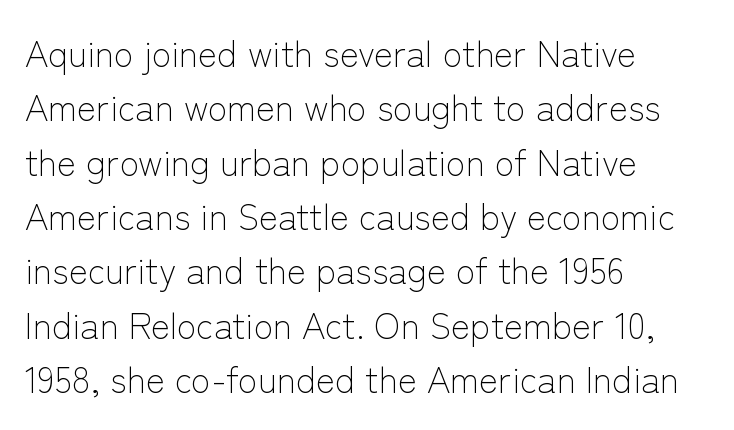
Q: Is the text bold? A: No.
Q: Is the text italic (slanted)? A: No, it is upright.
Q: Is the typeface a serif or a sans-serif typeface? A: Sans-serif.
Q: Is the text underlined? A: No.
Q: How is the paragraph aligned? A: Left-aligned.
Q: Is the spacing between letters normal or unusually wide? A: Normal.
Q: Is the spacing between lines tight, normal or loose? A: Normal.
Q: Width (condensed, normal, or wide)? A: Normal.
Q: Stroke contrast? A: Low.
Q: x-height? A: Medium.
Q: Monospaced? A: No.
